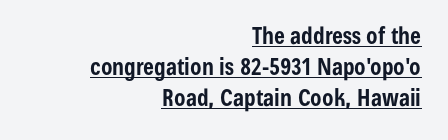
Q: Is the text bold? A: Yes.
Q: Is the text italic (slanted)? A: No, it is upright.
Q: Is the text underlined? A: Yes.
Q: How is the paragraph aligned? A: Right-aligned.
Q: Is the spacing between letters normal or unusually wide? A: Normal.
Q: Is the spacing between lines tight, normal or loose? A: Normal.
